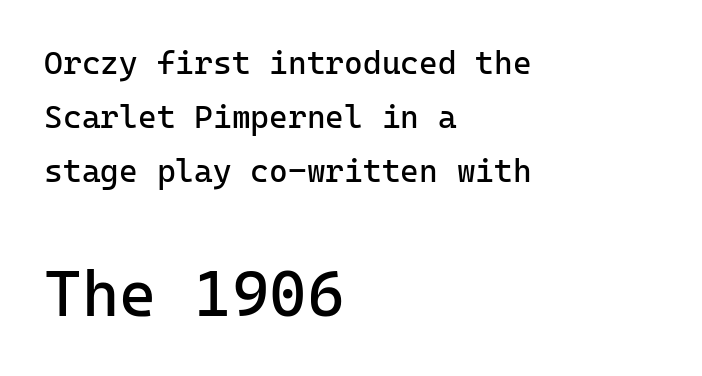
The baseline area is clear. The face used here is a sans, in the tradition of grotesques and geometrics. Does the copy run flush right? No — it runs flush left. The typography opts for an upright posture over an oblique one.
